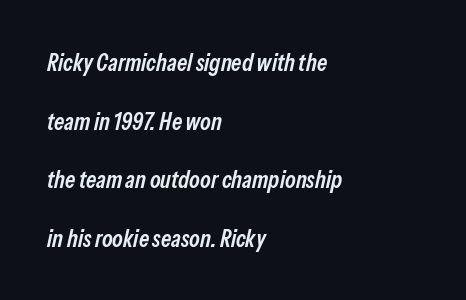
Q: Is the text bold? A: Semi-bold.
Q: Is the text italic (slanted)? A: Yes, it leans right by about 13 degrees.
Q: Is the text underlined? A: No.
Q: How is the paragraph aligned? A: Left-aligned.
Q: Is the spacing between letters normal or unusually wide? A: Normal.
Q: Is the spacing between lines tight, normal or loose? A: Loose.
